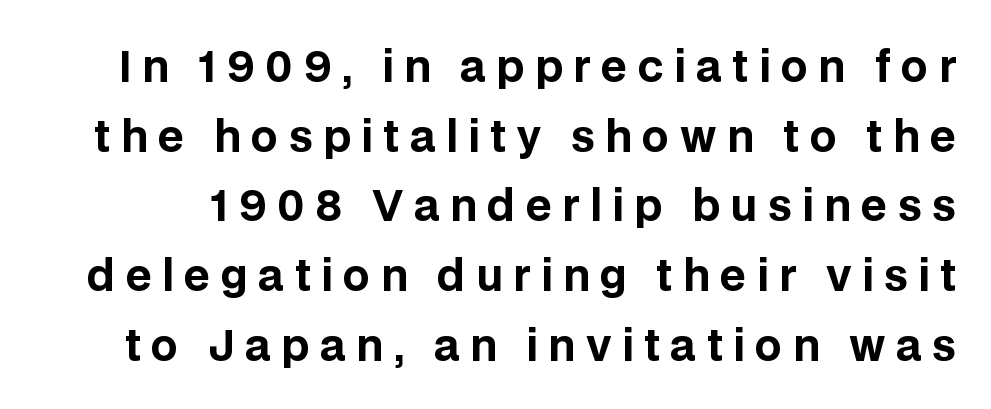
The image shows 42 px bold sans-serif type, upright; set normal line spacing (1.66x), unusually wide letter spacing (+0.25 em), not underlined; low stroke contrast and a large x-height.
